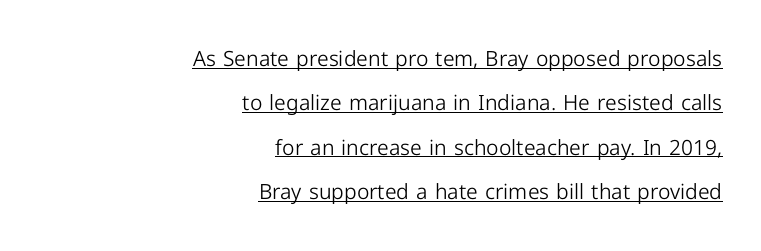
Like a heading marked for emphasis, these lines bear an underscore. There is no visible air inserted between adjacent glyphs. All the whitespace from short lines collects on the left. Weight class: somewhere from thin through regular. Successive baselines arrive slowly, with a big drop between each.
